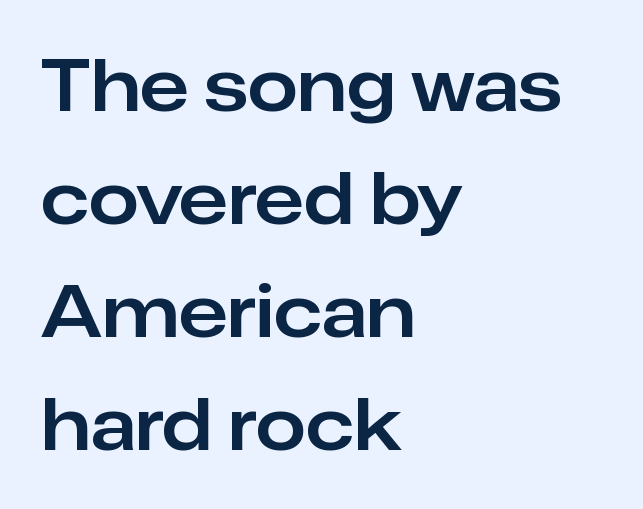
Q: Is the text italic (slanted)? A: No, it is upright.
Q: Is the typeface a serif or a sans-serif typeface? A: Sans-serif.
Q: Is the text underlined? A: No.
Q: How is the paragraph aligned? A: Left-aligned.
Q: Is the spacing between letters normal or unusually wide? A: Normal.
Q: Is the spacing between lines tight, normal or loose? A: Normal.
Q: Width (condensed, normal, or wide)? A: Normal.
Q: Stroke contrast? A: Low.
Q: x-height? A: Medium.
Q: Monospaced? A: No.
